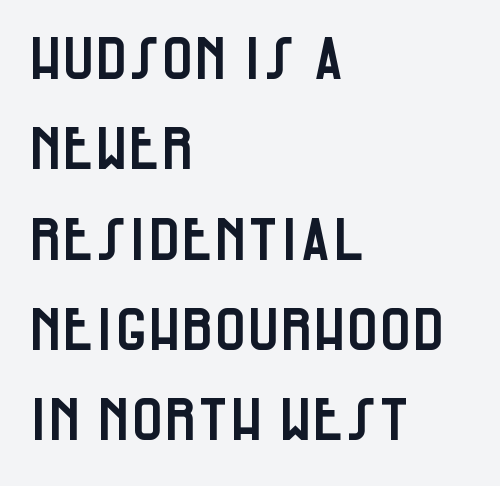
{"serif": "no", "italic": "no", "width": "condensed", "stroke_contrast": "low", "x_height": "large", "monospaced": "no", "underline": "no", "align": "left", "line_spacing": "normal", "line_spacing_ratio": 1.53, "letter_spacing": "normal", "letter_spacing_em": 0.0, "glyph_px": 59}
